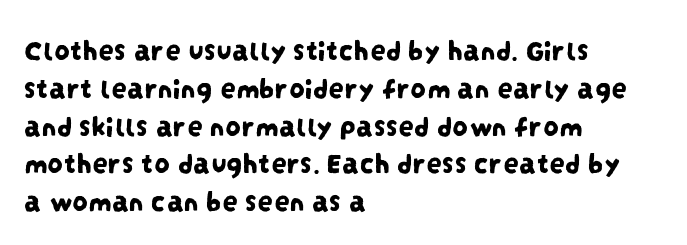
The image shows 31 px condensed sans-serif type; set left-aligned, line spacing 1.22x, normal letter spacing, not underlined; low stroke contrast and a large x-height.
